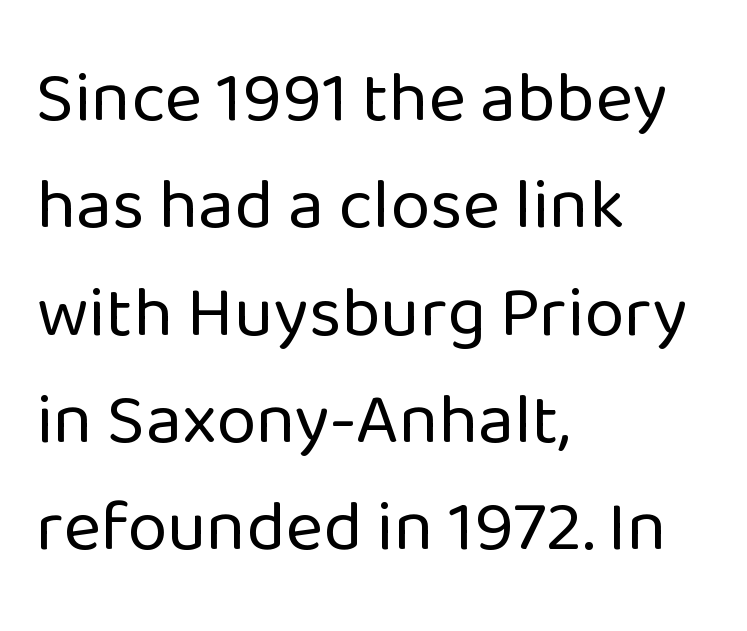
Bold? No — there's no thickening of the strokes. No word sits above an underline. Is this a fixed-width face? No — the glyphs have proportional, varying widths. This sample uses a sans-serif face.
